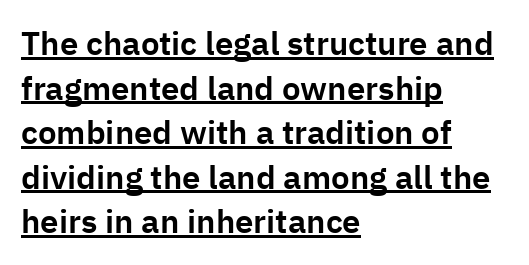
The image shows 33 px sans-serif type, upright; set left-aligned, normal line spacing (1.35x), normal letter spacing, underlined; low stroke contrast and a medium x-height.
